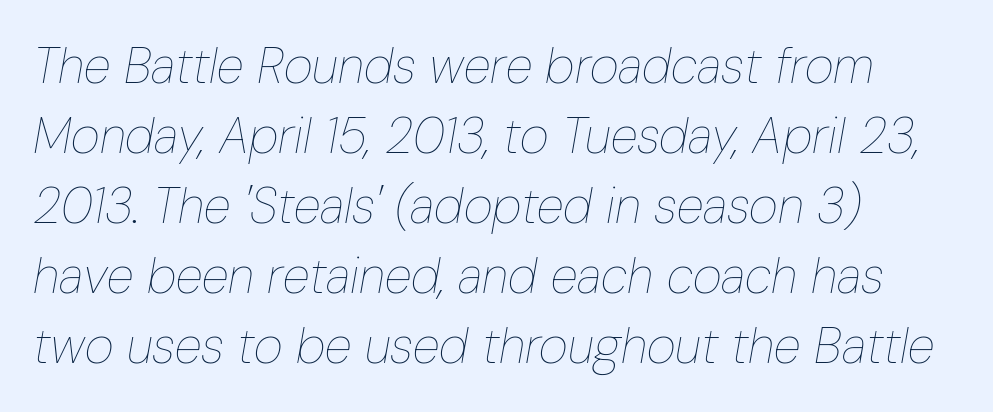
The image shows 50 px thin, condensed type, italic (leaning right); set left-aligned, normal line spacing (1.4x), normal letter spacing, not underlined; low stroke contrast and a medium x-height.
